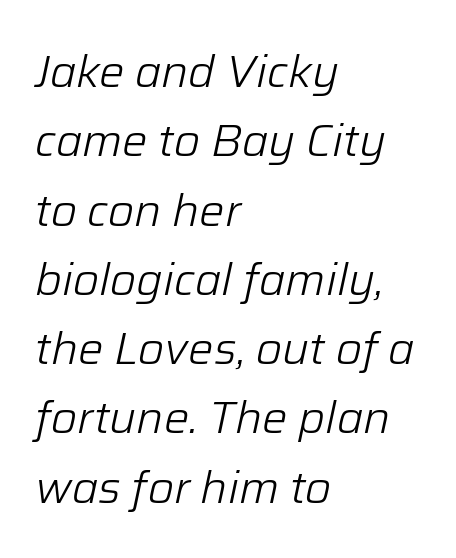
Q: Is the text bold? A: No.
Q: Is the text italic (slanted)? A: Yes, it leans right by about 12 degrees.
Q: Is the text underlined? A: No.
Q: How is the paragraph aligned? A: Left-aligned.
Q: Is the spacing between letters normal or unusually wide? A: Normal.
Q: Is the spacing between lines tight, normal or loose? A: Normal.
Q: Width (condensed, normal, or wide)? A: Normal.
Q: Stroke contrast? A: Low.
Q: x-height? A: Medium.
Q: Monospaced? A: No.
